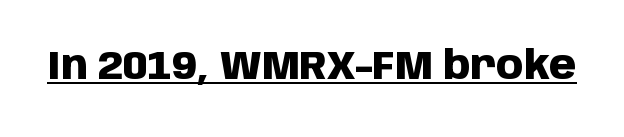
Q: Is the text bold? A: Yes.
Q: Is the text italic (slanted)? A: No, it is upright.
Q: Is the typeface a serif or a sans-serif typeface? A: Sans-serif.
Q: Is the text underlined? A: Yes.
Q: Is the spacing between letters normal or unusually wide? A: Normal.
Q: Width (condensed, normal, or wide)? A: Normal.
Q: Stroke contrast? A: Low.
Q: x-height? A: Large.
Q: Monospaced? A: No.
